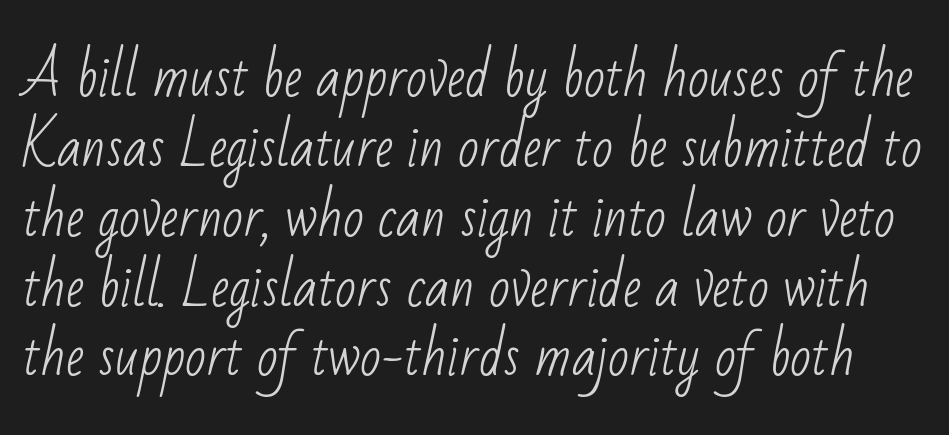
Rows of type keep a routine distance in the vertical direction. Honestly, there is no underline to notice here at all. Does extra space separate the letters? No, they use regular spacing. No letter is thick-stroked: the sample isn't bold. Nope, no serifs anywhere on these letters.
